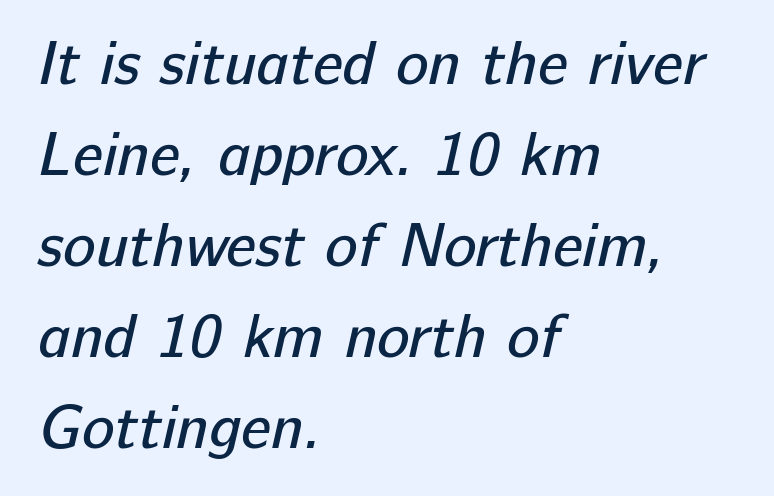
{"serif": "no", "bold": "no", "weight": "regular", "width": "normal", "stroke_contrast": "low", "x_height": "medium", "monospaced": "no", "underline": "no", "align": "left", "line_spacing": "normal", "line_spacing_ratio": 1.49, "letter_spacing": "normal", "letter_spacing_em": 0.0, "glyph_px": 61}
